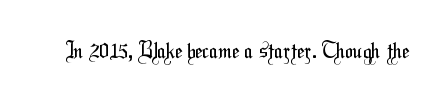
Q: Is the text bold? A: No.
Q: Is the text underlined? A: No.
Q: Is the spacing between letters normal or unusually wide? A: Normal.
